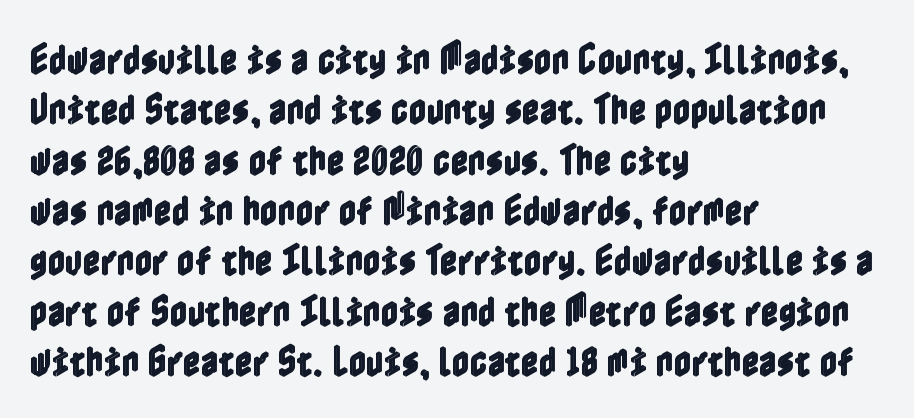
{"italic": "no", "width": "condensed", "x_height": "medium", "underline": "no", "align": "left", "line_spacing": "normal", "line_spacing_ratio": 1.48, "letter_spacing": "normal", "letter_spacing_em": 0.0, "glyph_px": 34}
